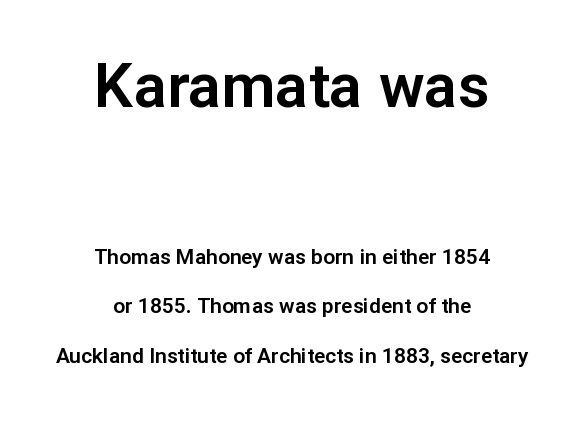
Looks like regular typesetting: each glyph gets only the width it needs. Regarding leading, the lines here are spaced well apart. A student would call this center alignment; a typographer would say set centered. Underlining? Definitely not there. Characters remain perfectly vertical along every line.
